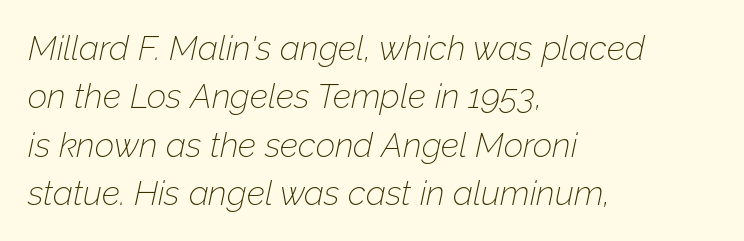
Q: Is the text bold? A: No.
Q: Is the text italic (slanted)? A: Yes, it leans right by about 12 degrees.
Q: Is the text underlined? A: No.
Q: How is the paragraph aligned? A: Left-aligned.
Q: Is the spacing between letters normal or unusually wide? A: Normal.
Q: Is the spacing between lines tight, normal or loose? A: Normal.
Q: Width (condensed, normal, or wide)? A: Normal.
Q: Stroke contrast? A: Low.
Q: x-height? A: Medium.
Q: Monospaced? A: No.
